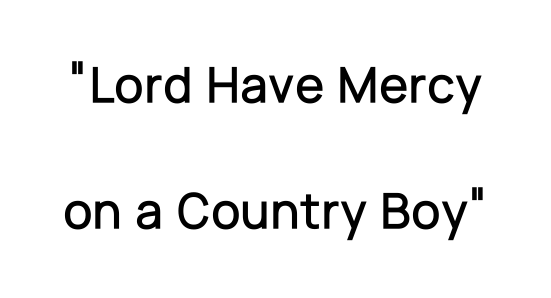
Do the characters align in a grid? No, the font is proportional. These lines are composed in type without serifs. The face used here is rendered with its standard letterfit. Check the space under the baseline: it is left empty. A great deal of white space separates one row of letters from the next.
